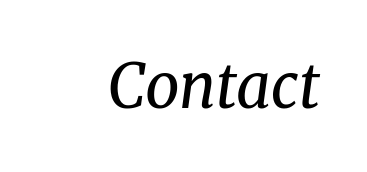
Q: Is the text bold? A: No.
Q: Is the text italic (slanted)? A: Yes, it leans right by about 8 degrees.
Q: Is the typeface a serif or a sans-serif typeface? A: Serif.
Q: Is the text underlined? A: No.
Q: Is the spacing between letters normal or unusually wide? A: Normal.
Q: Width (condensed, normal, or wide)? A: Normal.
Q: Stroke contrast? A: Medium.
Q: x-height? A: Medium.
Q: Monospaced? A: No.
